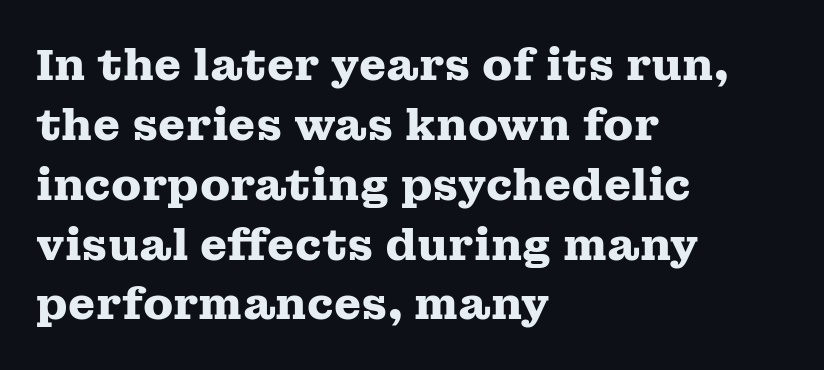
The glyphs have the mass of a bold cut. The passage shown is typed in a proportional face where columns would drift. This rendering uses left alignment, leaving the right contour irregular. Check under the words: just untouched page. Spacing between characters is what you'd get straight out of the box.
